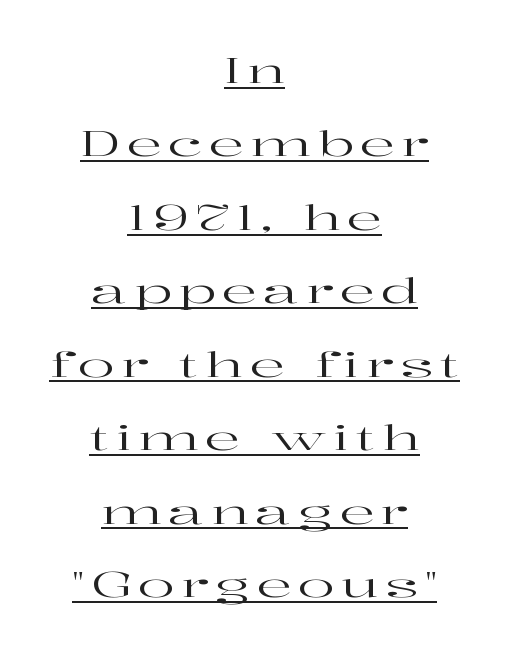
The image shows 34 px wide serif type, upright; set centered, loose line spacing (2.16x), unusually wide letter spacing (+0.2 em), underlined; high stroke contrast and a medium x-height.
